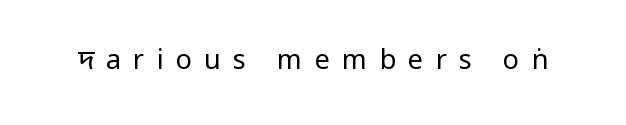
Q: Is the text bold? A: No.
Q: Is the text italic (slanted)? A: No, it is upright.
Q: Is the text underlined? A: No.
Q: Is the spacing between letters normal or unusually wide? A: Unusually wide.
